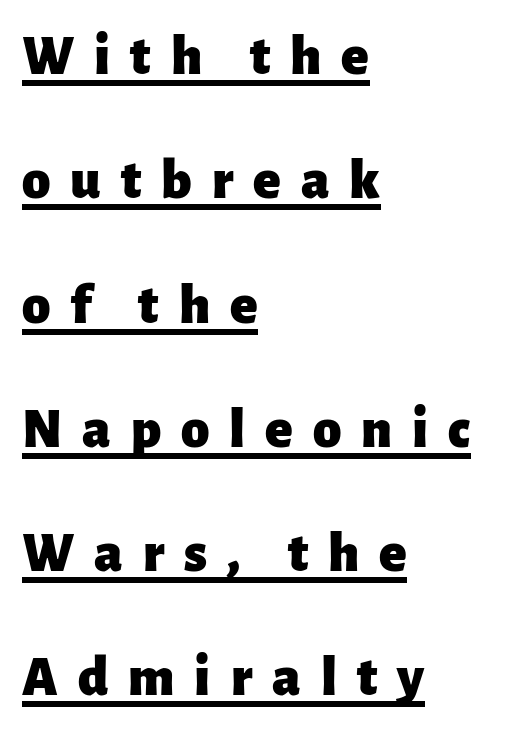
{"serif": "no", "italic": "no", "bold": "yes", "weight": "heavy", "width": "normal", "stroke_contrast": "low", "x_height": "medium", "monospaced": "no", "underline": "yes", "align": "left", "line_spacing": "loose", "line_spacing_ratio": 2.18, "letter_spacing": "wide", "letter_spacing_em": 0.35, "glyph_px": 57}
